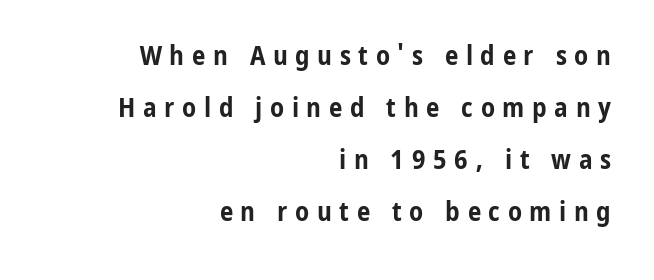
The image shows 27 px bold type, upright; set right-aligned, loose line spacing (1.93x), unusually wide letter spacing (+0.28 em), not underlined.
